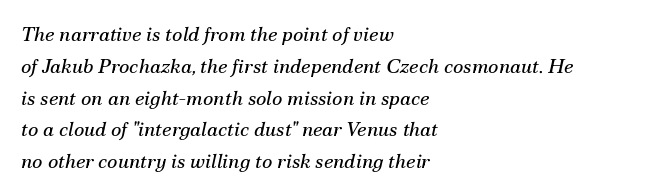
Visually the block forms a straight wall on the left and a jagged coastline on the right. Weight: regular or lighter. The space beneath each line is pristine and unruled. A normal amount of white space separates one row of letters from the next. This sample uses plain, unmodified letter spacing.
